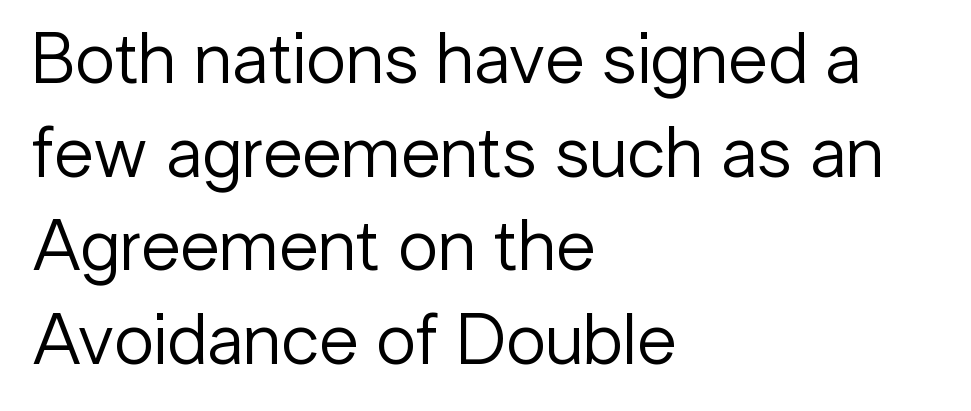
Q: Is the text bold? A: No.
Q: Is the text italic (slanted)? A: No, it is upright.
Q: Is the typeface a serif or a sans-serif typeface? A: Sans-serif.
Q: Is the text underlined? A: No.
Q: How is the paragraph aligned? A: Left-aligned.
Q: Is the spacing between letters normal or unusually wide? A: Normal.
Q: Is the spacing between lines tight, normal or loose? A: Normal.
Q: Width (condensed, normal, or wide)? A: Normal.
Q: Stroke contrast? A: Low.
Q: x-height? A: Medium.
Q: Monospaced? A: No.
